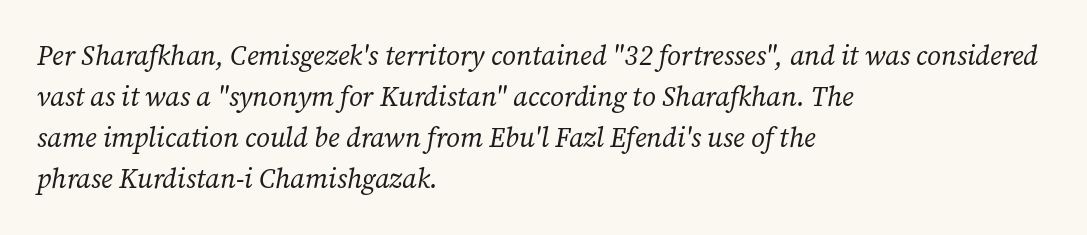
Q: Is the text bold? A: No.
Q: Is the text italic (slanted)? A: Yes, it leans right by about 12 degrees.
Q: Is the text underlined? A: No.
Q: How is the paragraph aligned? A: Left-aligned.
Q: Is the spacing between letters normal or unusually wide? A: Normal.
Q: Is the spacing between lines tight, normal or loose? A: Normal.
